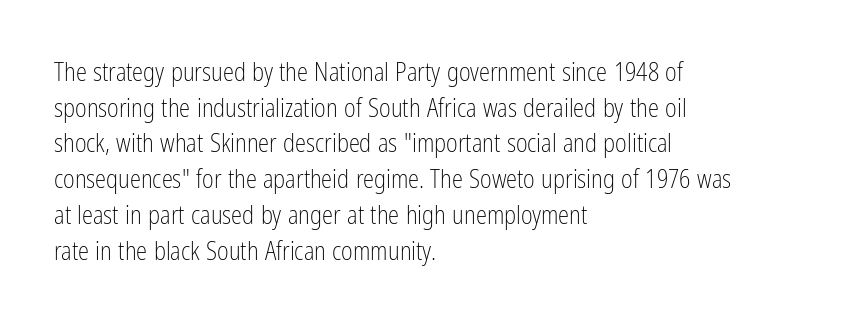
The image shows 25 px text type, upright; set left-aligned, normal line spacing (1.43x), normal letter spacing, not underlined.
